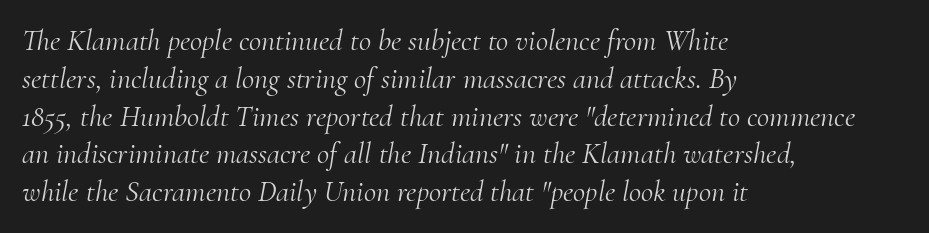
The image shows 30 px light serif type, italic (leaning right); set left-aligned, normal line spacing (1.26x), normal letter spacing, not underlined; medium stroke contrast and a small x-height.
